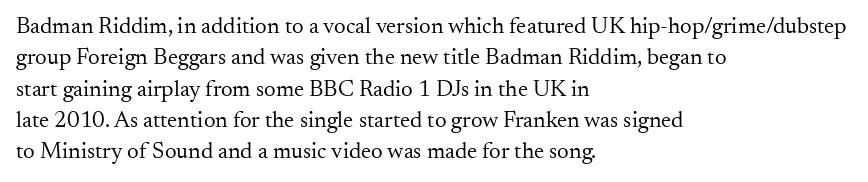
{"italic": "no", "bold": "no", "underline": "no", "align": "left", "line_spacing": "normal", "line_spacing_ratio": 1.36, "letter_spacing": "normal", "letter_spacing_em": 0.0, "glyph_px": 23}
